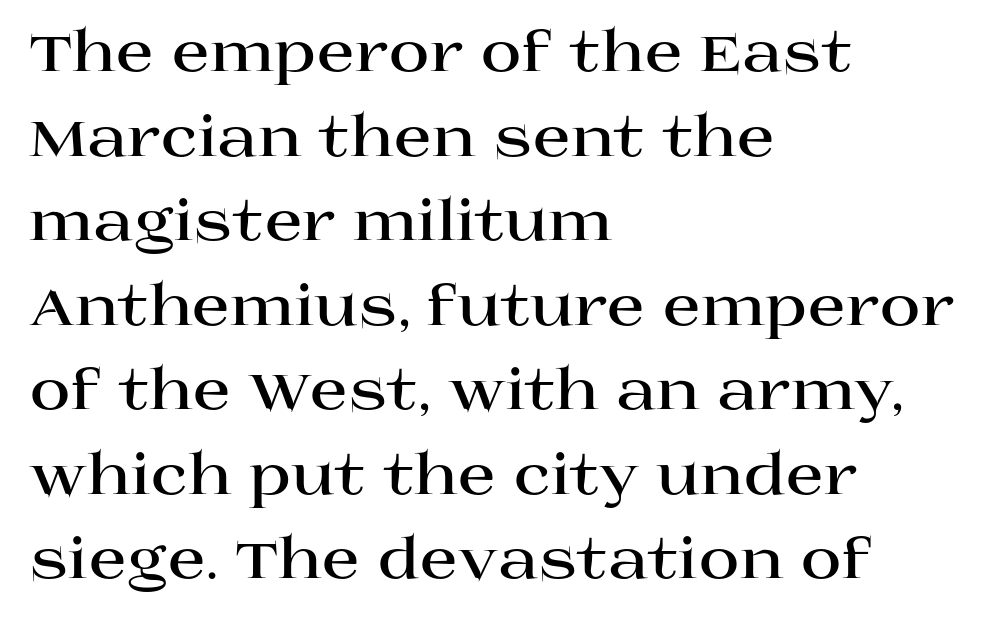
{"serif": "yes", "italic": "no", "bold": "yes", "weight": "bold", "width": "wide", "stroke_contrast": "high", "x_height": "large", "monospaced": "no", "underline": "no", "align": "left", "line_spacing": "normal", "line_spacing_ratio": 1.51, "letter_spacing": "normal", "letter_spacing_em": 0.0, "glyph_px": 56}
